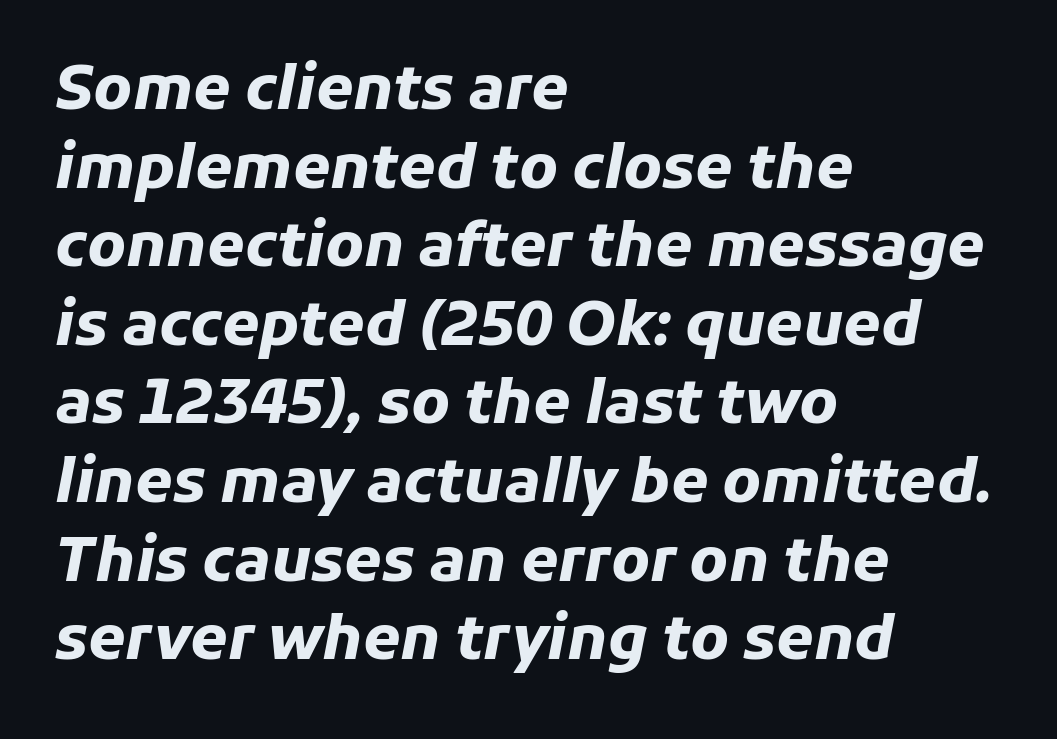
The image shows 60 px heavy type, italic (leaning right); set left-aligned, normal line spacing (1.31x), normal letter spacing, not underlined; low stroke contrast and a medium x-height.
